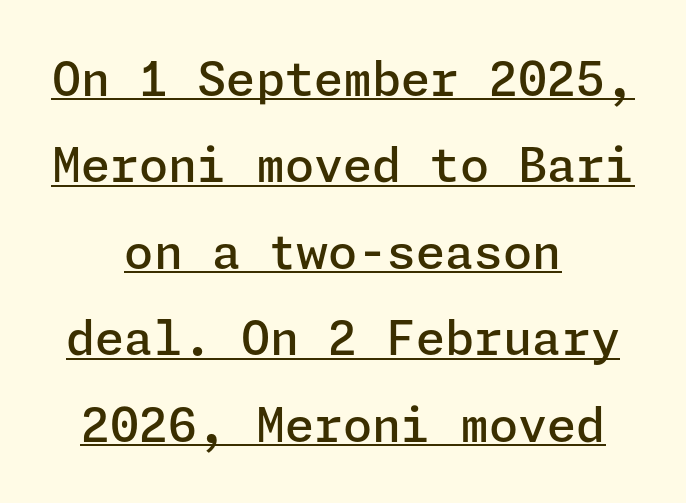
Does extra space separate the letters? No, they use regular spacing. Posture: vertical. These lines carry some extra weight — a demibold, not a full bold. To sum up the face: it is a sans, with no serifs.
